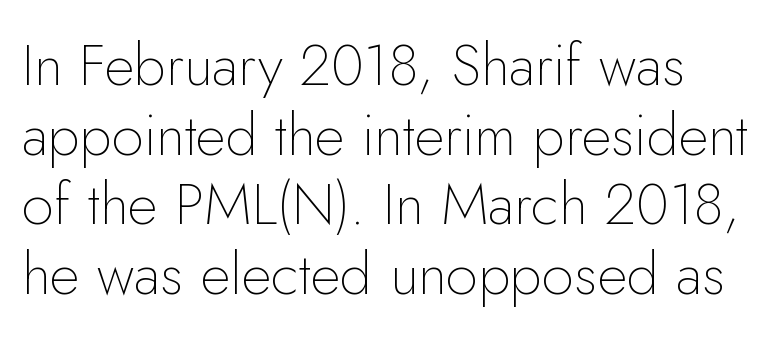
The face used here is rendered with its standard letterfit. Caption: face not bold, strokes unweighted. Here the designer chose a conventional face with non-uniform glyph widths. Words float on clear page, feet unadorned. The glyphs in this specimen are sans serif.
